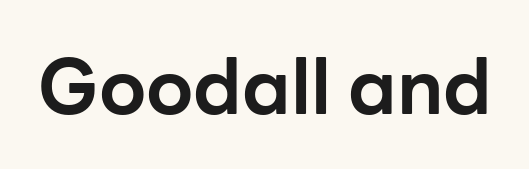
{"serif": "no", "italic": "no", "bold": "yes", "weight": "bold", "width": "normal", "stroke_contrast": "low", "x_height": "medium", "monospaced": "no", "underline": "no", "letter_spacing": "normal", "letter_spacing_em": 0.0, "glyph_px": 76}
